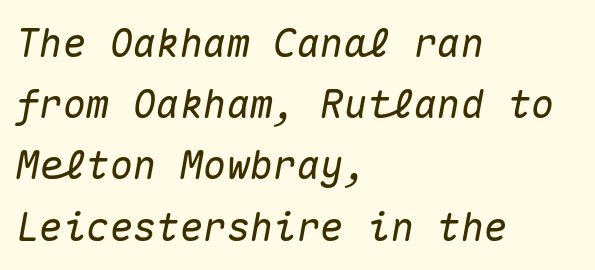
Q: Is the text italic (slanted)? A: Yes, it leans right by about 10 degrees.
Q: Is the text underlined? A: No.
Q: How is the paragraph aligned? A: Left-aligned.
Q: Is the spacing between letters normal or unusually wide? A: Normal.
Q: Is the spacing between lines tight, normal or loose? A: Normal.
Q: Width (condensed, normal, or wide)? A: Normal.
Q: Stroke contrast? A: Medium.
Q: x-height? A: Medium.
Q: Monospaced? A: Yes.
